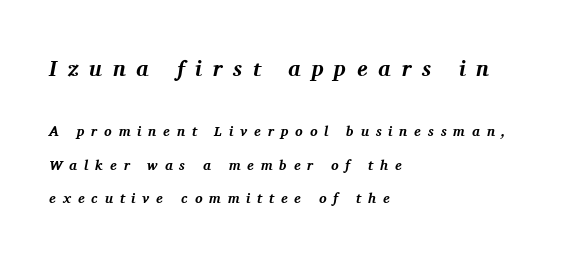
{"italic": "yes", "lean": "right", "slant_degrees": 11, "bold": "yes", "underline": "no", "align": "left", "line_spacing": "loose", "line_spacing_ratio": 2.39, "letter_spacing": "wide", "letter_spacing_em": 0.49, "larger_block": "first", "size_ratio": 1.57, "glyph_px": 22}
